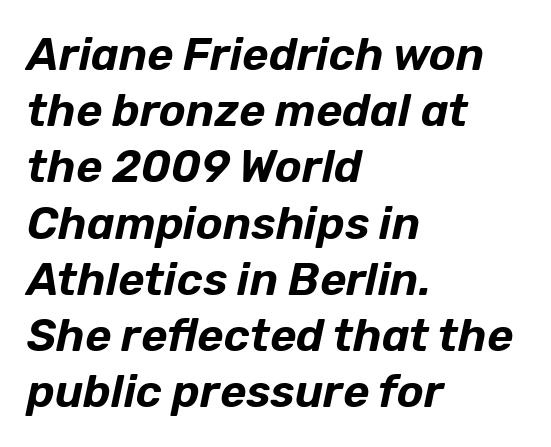
The image shows 45 px text type, italic (leaning right); set left-aligned, normal line spacing (1.25x), normal letter spacing, not underlined; low stroke contrast and a medium x-height.
